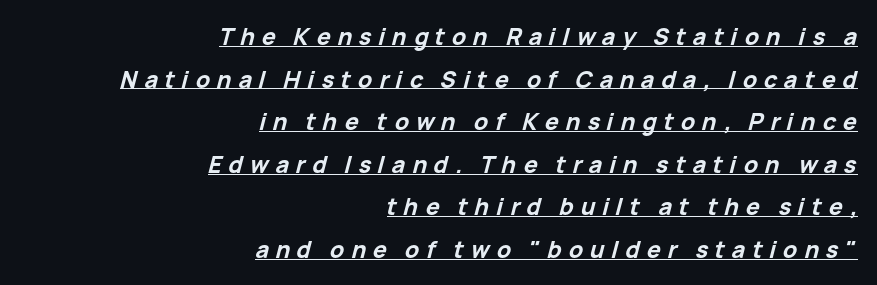
The rendering uses a bold face; every stroke is thick and dark. Alignment: flush right. This sample carries an underscore along the baseline area. What stands out about the letter spacing? Its width — letters are far apart. The face used here has a pronounced slope to its letters.
